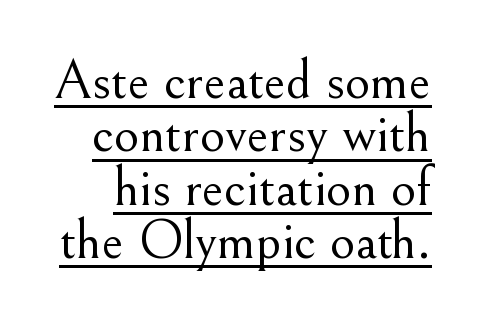
{"serif": "yes", "italic": "no", "bold": "no", "weight": "light", "width": "normal", "stroke_contrast": "medium", "x_height": "small", "monospaced": "no", "underline": "yes", "line_spacing": "tight", "line_spacing_ratio": 0.97, "letter_spacing": "normal", "letter_spacing_em": 0.0, "glyph_px": 55}
